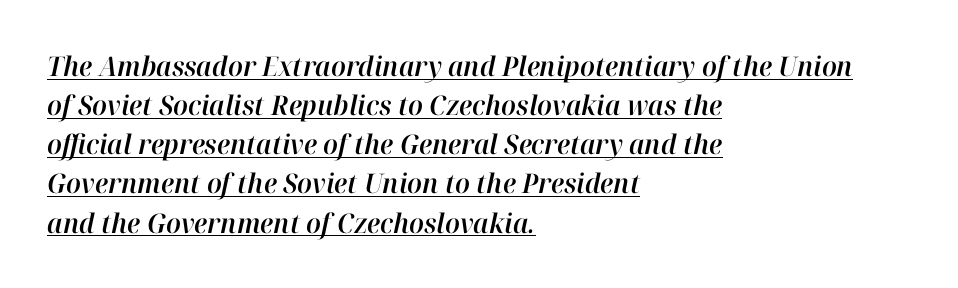
The image shows 27 px text type, italic (leaning right); set left-aligned, normal line spacing (1.45x), normal letter spacing, underlined.
